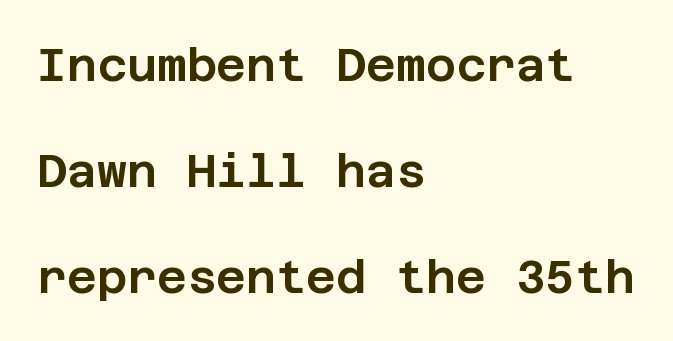
{"serif": "no", "italic": "no", "width": "normal", "stroke_contrast": "low", "x_height": "large", "underline": "no", "align": "left", "line_spacing": "loose", "line_spacing_ratio": 2.3, "letter_spacing": "normal", "letter_spacing_em": 0.0, "glyph_px": 46}
